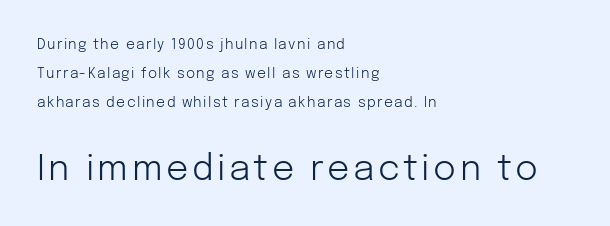
Q: Is the text bold? A: No.
Q: Is the text italic (slanted)? A: No, it is upright.
Q: Is the typeface a serif or a sans-serif typeface? A: Sans-serif.
Q: Is the text underlined? A: No.
Q: How is the paragraph aligned? A: Left-aligned.
Q: Is the spacing between lines tight, normal or loose? A: Loose.
Q: Which block of text is set in a larger size, the first (top) or the second (bottom)? A: The second (bottom) one.
Q: Width (condensed, normal, or wide)? A: Normal.
Q: Stroke contrast? A: Low.
Q: x-height? A: Medium.
Q: Monospaced? A: No.
